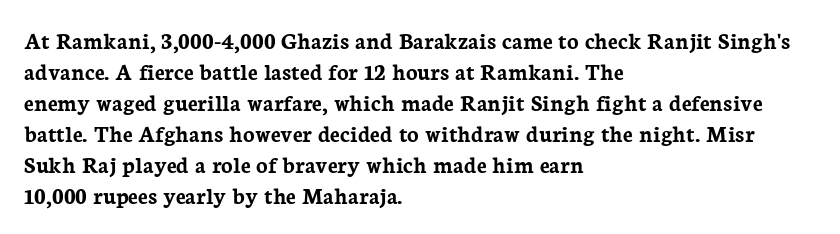
Q: Is the text bold? A: Yes.
Q: Is the text italic (slanted)? A: No, it is upright.
Q: Is the text underlined? A: No.
Q: How is the paragraph aligned? A: Left-aligned.
Q: Is the spacing between letters normal or unusually wide? A: Normal.
Q: Is the spacing between lines tight, normal or loose? A: Normal.
